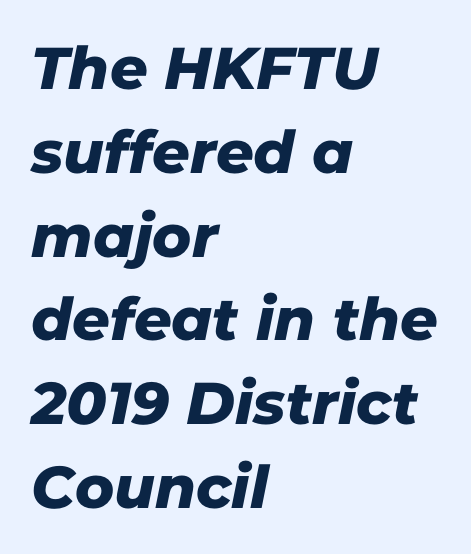
{"serif": "no", "width": "normal", "stroke_contrast": "low", "x_height": "medium", "monospaced": "no", "underline": "no", "align": "left", "line_spacing": "normal", "line_spacing_ratio": 1.42, "letter_spacing": "normal", "letter_spacing_em": 0.0, "glyph_px": 59}
